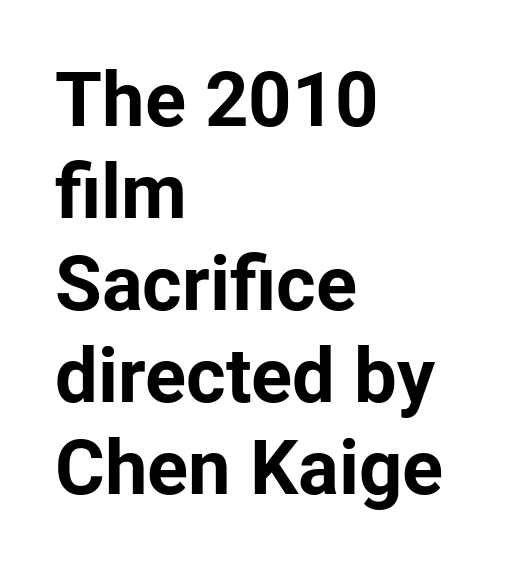
{"serif": "no", "italic": "no", "bold": "yes", "weight": "bold", "width": "normal", "stroke_contrast": "low", "x_height": "medium", "monospaced": "no", "underline": "no", "align": "left", "line_spacing_ratio": 1.21, "letter_spacing": "normal", "letter_spacing_em": 0.0, "glyph_px": 76}
